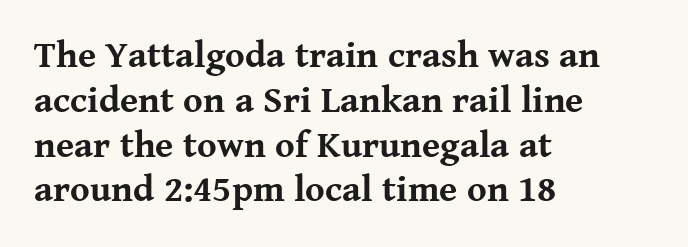
The glyphs in this specimen are seriffed. Looks like regular typesetting: each glyph gets only the width it needs. Each glyph is drawn with heavy, bold strokes. Is the letter spacing exaggerated? No — it looks like the ordinary default. The compositor pushed each line to the left boundary.
